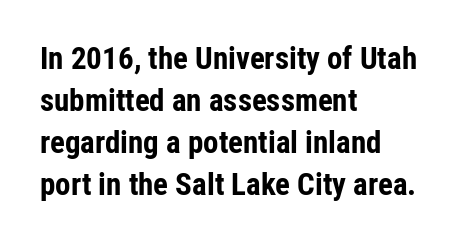
{"serif": "no", "italic": "no", "bold": "yes", "weight": "bold", "width": "condensed", "stroke_contrast": "low", "x_height": "medium", "monospaced": "no", "underline": "no", "align": "left", "line_spacing": "normal", "line_spacing_ratio": 1.35, "letter_spacing": "normal", "letter_spacing_em": 0.0, "glyph_px": 31}
